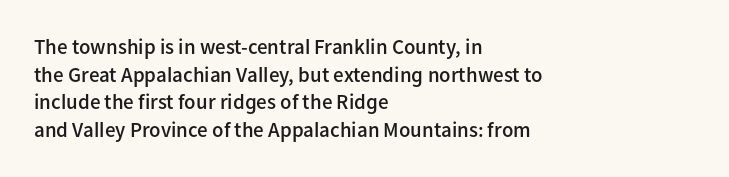
This sample uses plain, unmodified letter spacing. The foot of each line stays bare and open. The leading is moderate, giving the passage an even texture. A somewhat darkened texture: the type is semibold rather than bold.
